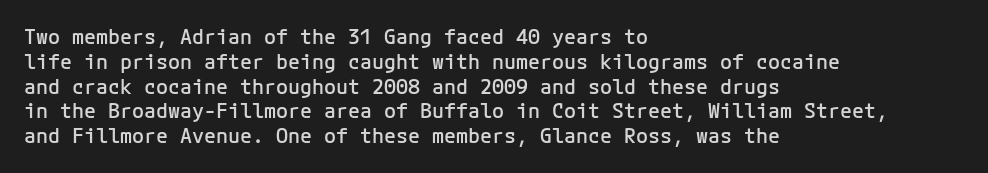
{"italic": "no", "bold": "semi", "underline": "no", "align": "left", "line_spacing_ratio": 1.24, "letter_spacing": "normal", "letter_spacing_em": 0.0, "glyph_px": 20}
